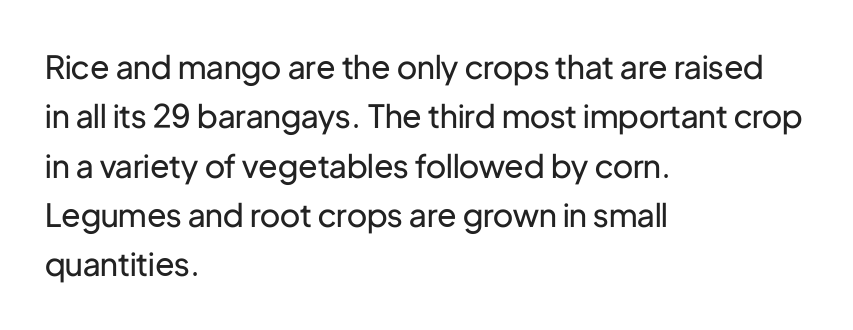
The image shows 32 px regular-weight sans-serif type, upright; set left-aligned, normal line spacing (1.54x), normal letter spacing, not underlined; low stroke contrast and a medium x-height.
